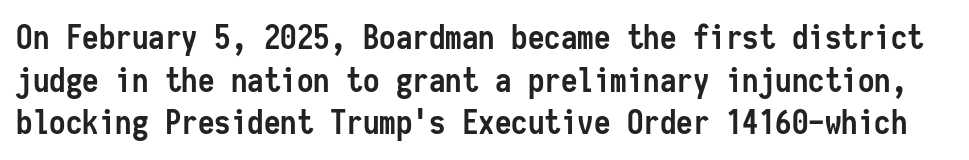
The letters march in equal steps, a hallmark of fixed-pitch type. Typographic density is high because the face is bold. Quick note: underline off. The letters stand upright; this is a roman face.
